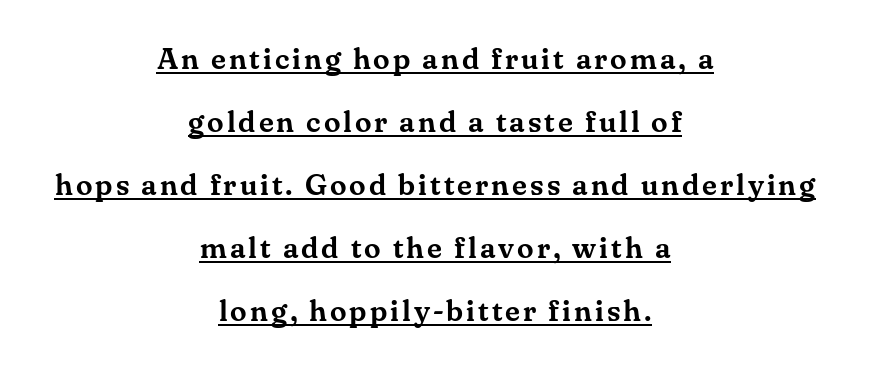
{"serif": "yes", "italic": "no", "width": "normal", "stroke_contrast": "medium", "x_height": "small", "monospaced": "no", "underline": "yes", "align": "center", "line_spacing": "loose", "line_spacing_ratio": 2.1, "glyph_px": 30}
